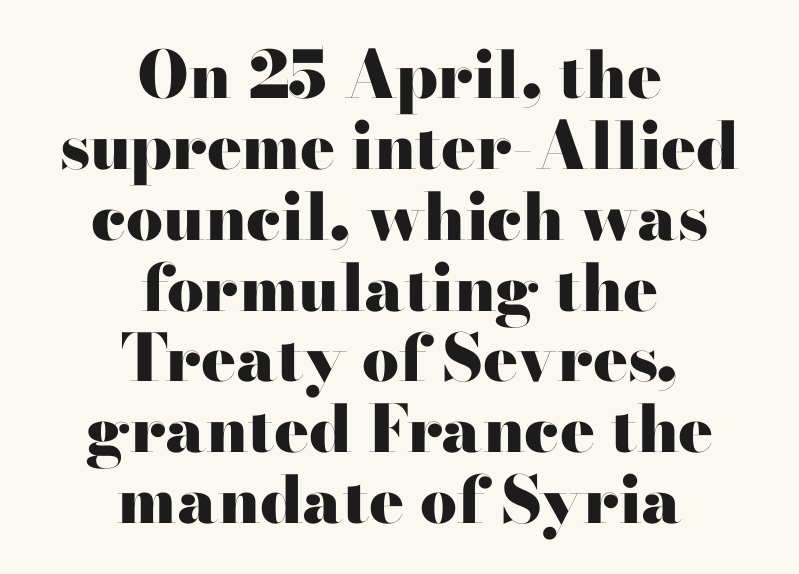
Q: Is the text bold? A: Yes.
Q: Is the text italic (slanted)? A: No, it is upright.
Q: Is the typeface a serif or a sans-serif typeface? A: Serif.
Q: Is the text underlined? A: No.
Q: How is the paragraph aligned? A: Centered.
Q: Is the spacing between letters normal or unusually wide? A: Normal.
Q: Is the spacing between lines tight, normal or loose? A: Tight.
Q: Width (condensed, normal, or wide)? A: Wide.
Q: Stroke contrast? A: High.
Q: x-height? A: Small.
Q: Monospaced? A: No.
